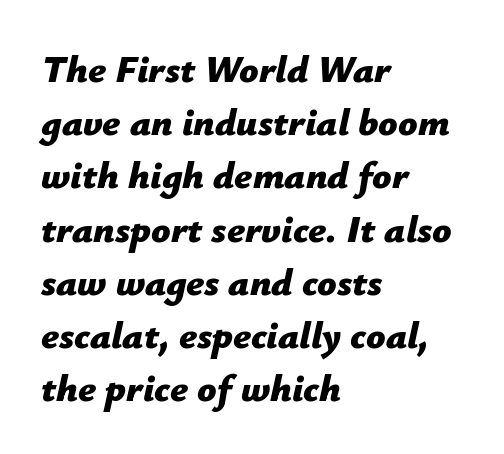
The rendering uses natural spacing where letterforms have individual widths. Is there much room between lines? A standard amount, neither cramped nor airy. Characters are canted at an angle relative to the baseline's perpendicular. Does the copy run flush right? No — it runs flush left. Short note: letters normally spaced. Look at the stroke-to-counter ratio: heavy, a bold.
